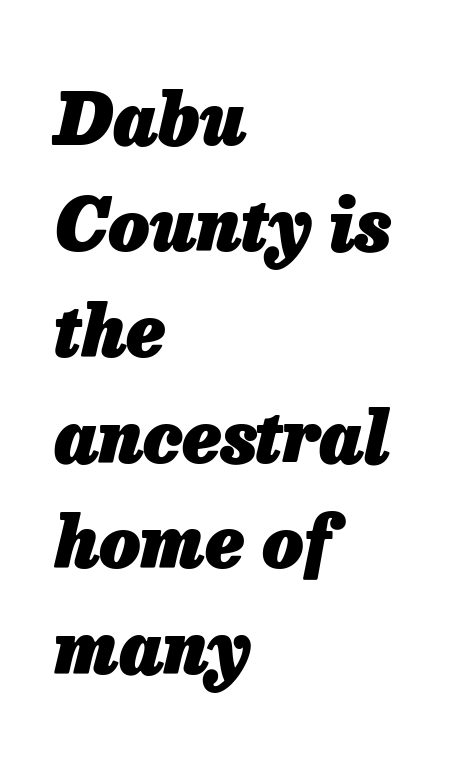
{"italic": "yes", "lean": "right", "slant_degrees": 13, "bold": "yes", "weight": "heavy", "width": "normal", "stroke_contrast": "low", "x_height": "medium", "monospaced": "no", "underline": "no", "align": "left", "line_spacing": "normal", "line_spacing_ratio": 1.47, "letter_spacing": "normal", "letter_spacing_em": 0.0, "glyph_px": 72}
